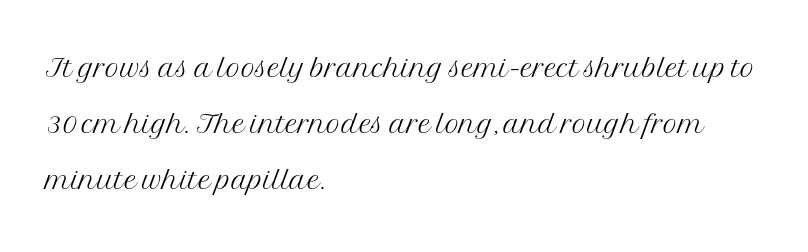
Glyph-to-glyph distance matches everyday printed text. You could not count columns in this text — the font is proportionally spaced. A clean baseline with only descenders dipping below it. Classification — serif.
